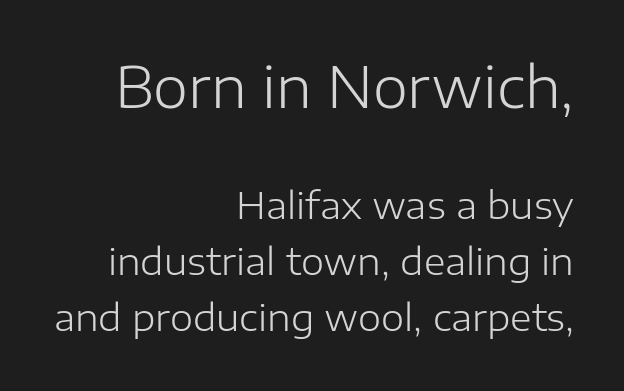
{"serif": "no", "italic": "no", "bold": "no", "weight": "light", "width": "normal", "stroke_contrast": "low", "x_height": "medium", "monospaced": "no", "underline": "no", "align": "right", "line_spacing": "normal", "line_spacing_ratio": 1.52, "letter_spacing": "normal", "letter_spacing_em": 0.0, "larger_block": "first", "size_ratio": 1.51, "glyph_px": 56}
